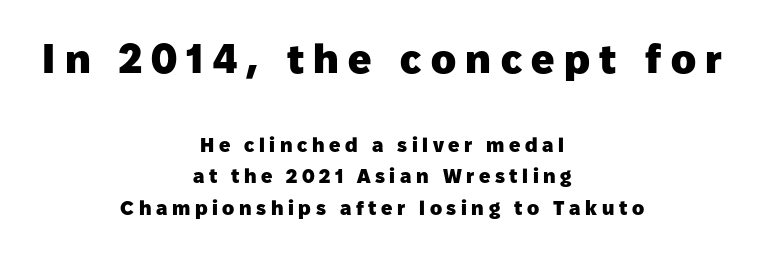
The image shows 41 px heavy sans-serif type, upright; set centered, normal line spacing (1.58x), unusually wide letter spacing (+0.23 em), not underlined; the first (top) block is 2.05x larger; low stroke contrast and a medium x-height.
